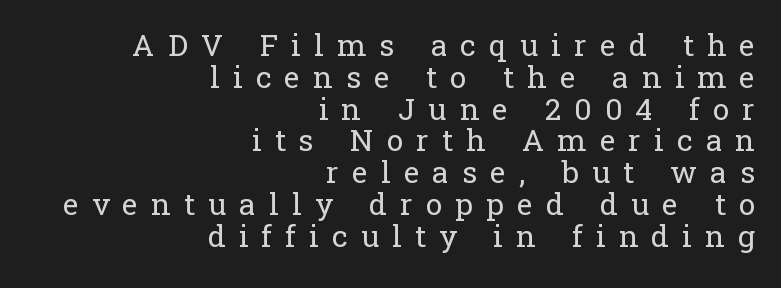
Q: Is the text bold? A: No.
Q: Is the text italic (slanted)? A: No, it is upright.
Q: Is the typeface a serif or a sans-serif typeface? A: Serif.
Q: Is the text underlined? A: No.
Q: How is the paragraph aligned? A: Right-aligned.
Q: Is the spacing between letters normal or unusually wide? A: Unusually wide.
Q: Is the spacing between lines tight, normal or loose? A: Tight.
Q: Width (condensed, normal, or wide)? A: Normal.
Q: Stroke contrast? A: Low.
Q: x-height? A: Medium.
Q: Monospaced? A: No.
